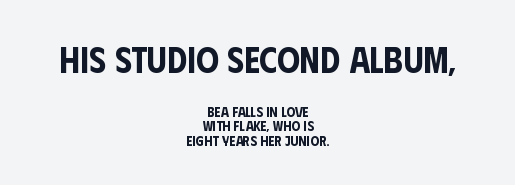
{"serif": "no", "italic": "no", "width": "condensed", "stroke_contrast": "low", "x_height": "large", "monospaced": "no", "underline": "no", "align": "center", "line_spacing": "tight", "line_spacing_ratio": 1.03, "letter_spacing": "normal", "letter_spacing_em": 0.0, "larger_block": "first", "size_ratio": 2.57, "glyph_px": 36}
